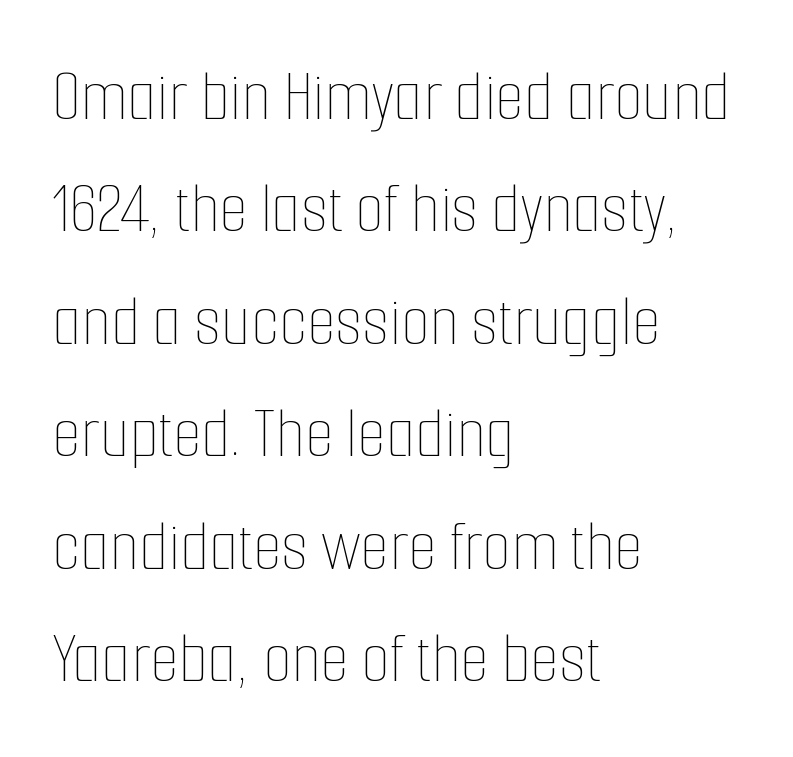
Q: Is the text bold? A: No.
Q: Is the text italic (slanted)? A: No, it is upright.
Q: Is the text underlined? A: No.
Q: How is the paragraph aligned? A: Left-aligned.
Q: Is the spacing between letters normal or unusually wide? A: Normal.
Q: Is the spacing between lines tight, normal or loose? A: Normal.
Q: Width (condensed, normal, or wide)? A: Condensed.
Q: Stroke contrast? A: Low.
Q: x-height? A: Medium.
Q: Monospaced? A: No.
